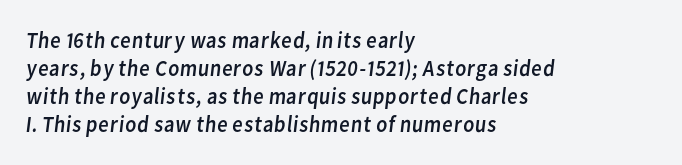
{"bold": "no", "underline": "no", "align": "left", "line_spacing_ratio": 1.22, "letter_spacing": "normal", "letter_spacing_em": 0.0, "glyph_px": 23}
